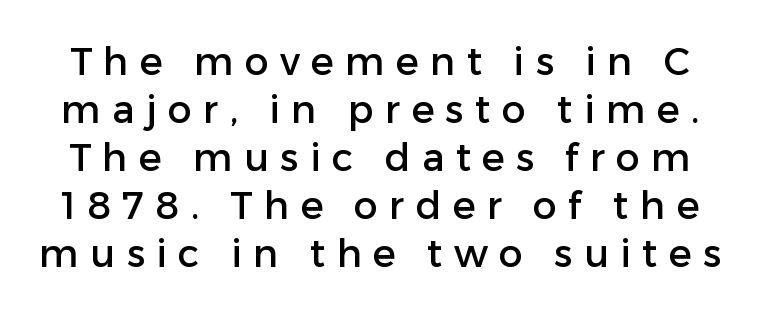
Q: Is the text italic (slanted)? A: No, it is upright.
Q: Is the typeface a serif or a sans-serif typeface? A: Sans-serif.
Q: Is the text underlined? A: No.
Q: Is the spacing between letters normal or unusually wide? A: Unusually wide.
Q: Is the spacing between lines tight, normal or loose? A: Normal.
Q: Width (condensed, normal, or wide)? A: Normal.
Q: Stroke contrast? A: Low.
Q: x-height? A: Medium.
Q: Monospaced? A: No.
